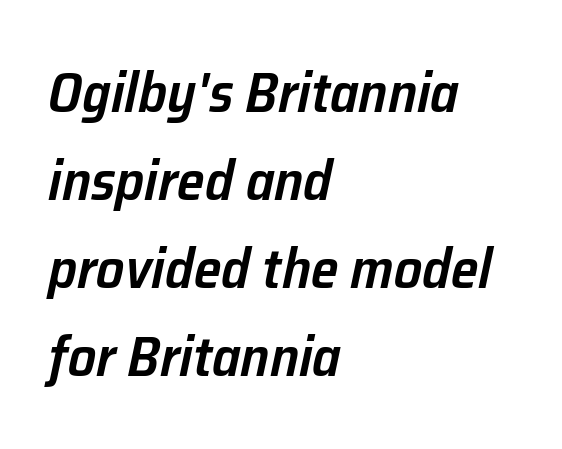
{"italic": "yes", "lean": "right", "slant_degrees": 12, "bold": "semi", "weight": "semibold", "width": "normal", "stroke_contrast": "low", "x_height": "medium", "monospaced": "no", "underline": "no", "align": "left", "line_spacing": "normal", "line_spacing_ratio": 1.57, "letter_spacing": "normal", "letter_spacing_em": 0.0, "glyph_px": 56}
